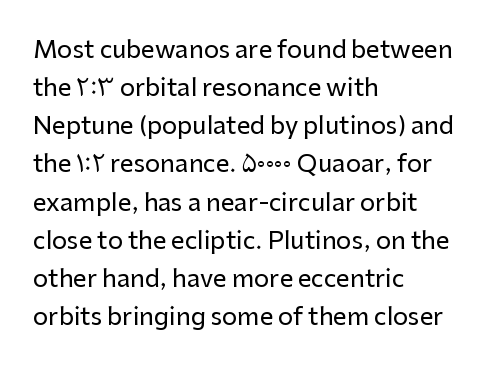
{"italic": "no", "underline": "no", "align": "left", "line_spacing": "normal", "line_spacing_ratio": 1.59, "letter_spacing": "normal", "letter_spacing_em": 0.0, "glyph_px": 24}
